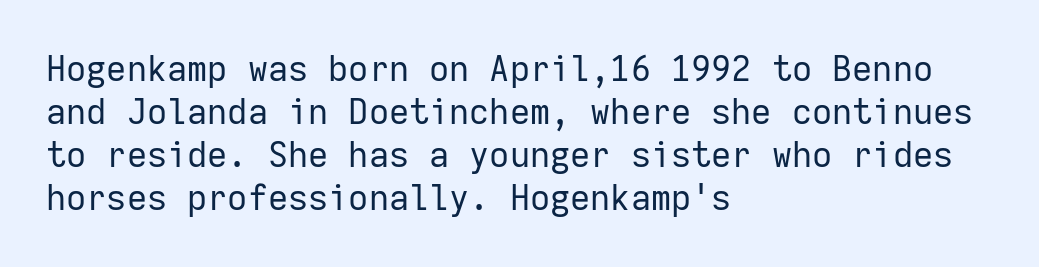
Q: Is the text bold? A: No.
Q: Is the text italic (slanted)? A: No, it is upright.
Q: Is the typeface a serif or a sans-serif typeface? A: Sans-serif.
Q: Is the text underlined? A: No.
Q: How is the paragraph aligned? A: Left-aligned.
Q: Is the spacing between letters normal or unusually wide? A: Normal.
Q: Width (condensed, normal, or wide)? A: Normal.
Q: Stroke contrast? A: Low.
Q: x-height? A: Medium.
Q: Monospaced? A: Yes.
